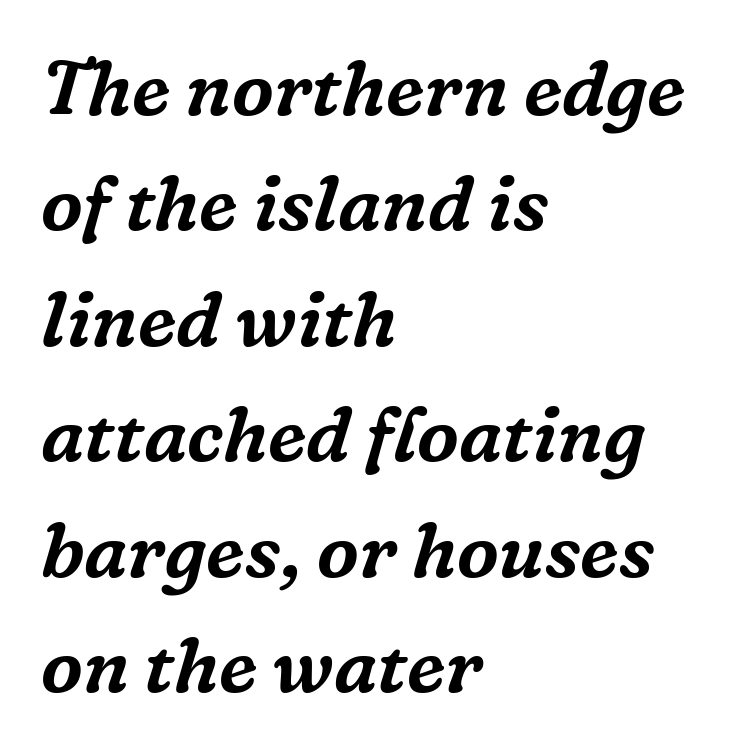
Slant detected: the letters are inclined. In CSS terms this would be text-align: left. Spacing between characters is what you'd get straight out of the box. I'd call this a serif setting — the letters wear small feet. Underline: absent. What's the leading like? Ordinary, nothing unusual.
